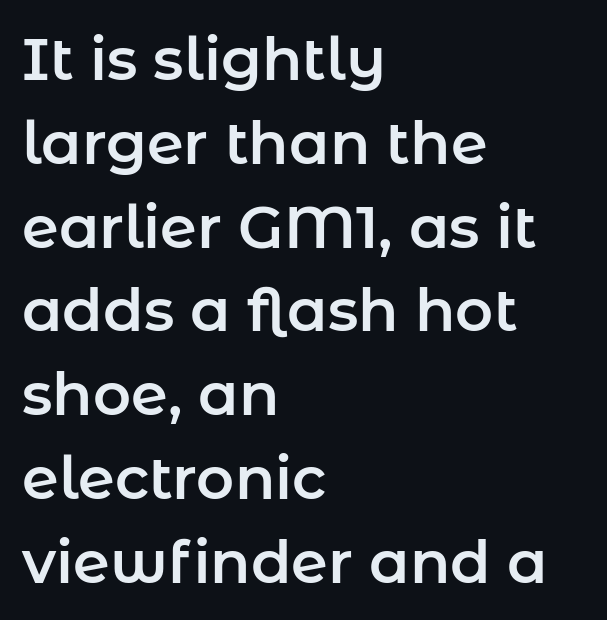
Honestly, there is no underline to notice here at all. The gaps between neighbouring characters are ordinary and unremarkable. How would I describe the line gaps? Plain and ordinary. If you drew a ruler down the left edge, every line would touch it.
